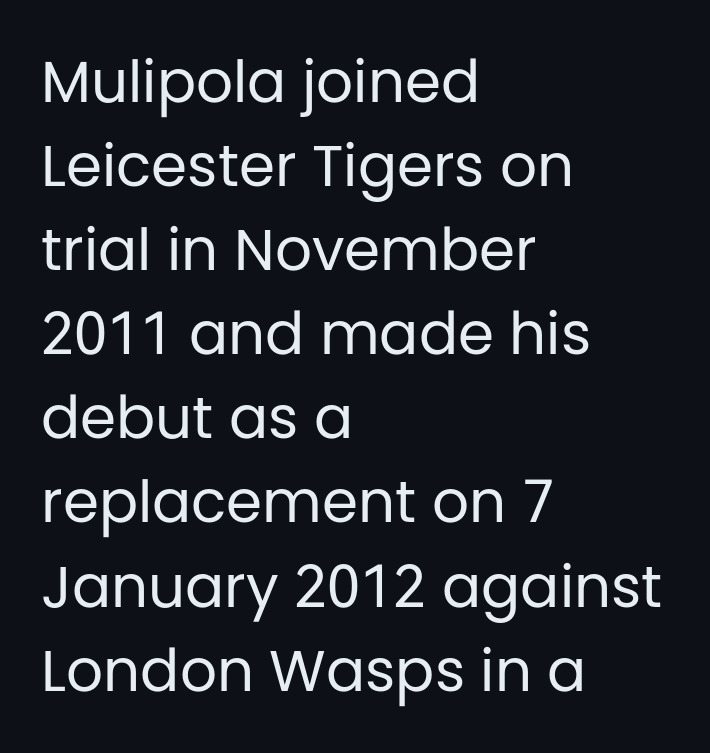
The image shows 58 px regular-weight sans-serif type, upright; set left-aligned, normal line spacing (1.45x), normal letter spacing, not underlined; low stroke contrast and a large x-height.
